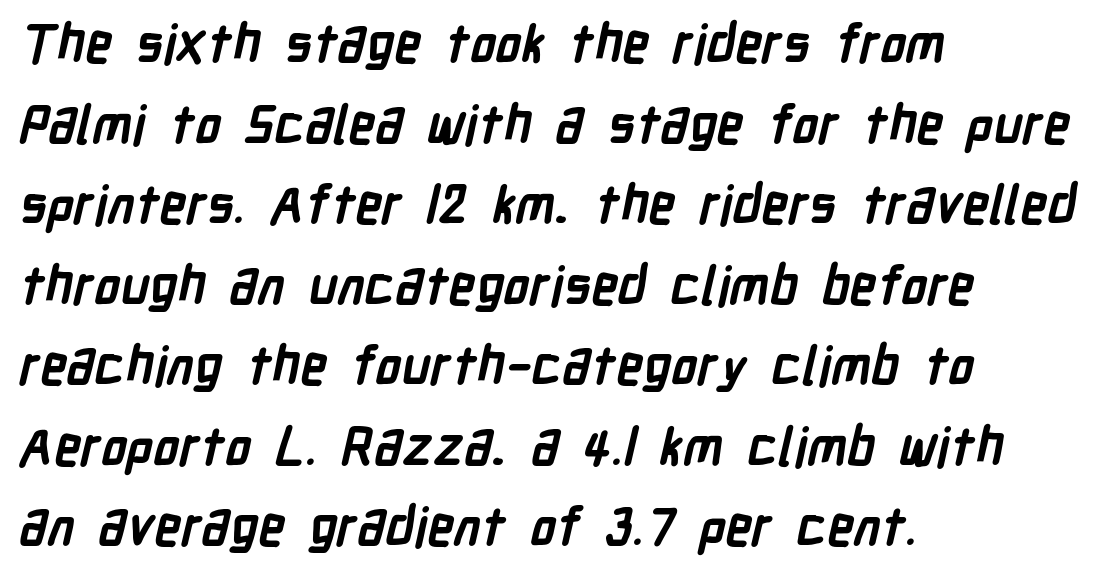
The image shows 53 px semibold, condensed sans-serif type; set left-aligned, normal line spacing (1.52x), normal letter spacing, not underlined; low stroke contrast and a medium x-height.
